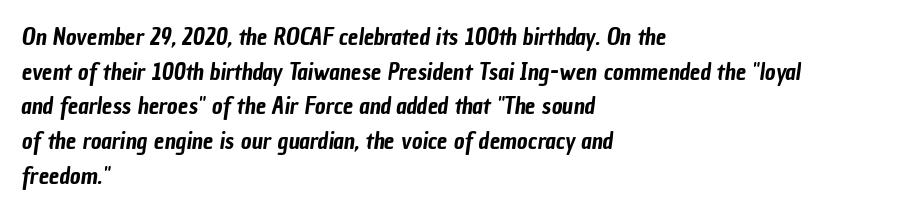
{"underline": "no", "align": "left", "line_spacing": "normal", "line_spacing_ratio": 1.51, "letter_spacing": "normal", "letter_spacing_em": 0.0, "glyph_px": 23}
